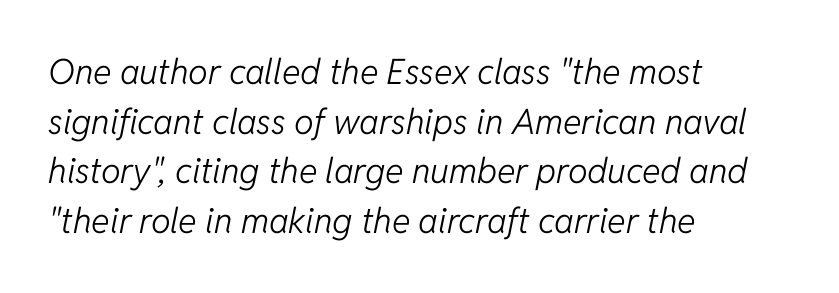
Q: Is the text bold? A: No.
Q: Is the text italic (slanted)? A: Yes, it leans right by about 11 degrees.
Q: Is the text underlined? A: No.
Q: How is the paragraph aligned? A: Left-aligned.
Q: Is the spacing between letters normal or unusually wide? A: Normal.
Q: Is the spacing between lines tight, normal or loose? A: Normal.
Q: Width (condensed, normal, or wide)? A: Normal.
Q: Stroke contrast? A: Low.
Q: x-height? A: Medium.
Q: Monospaced? A: No.
